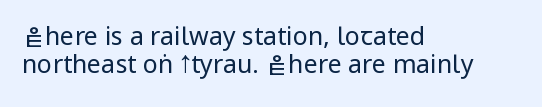
The image shows 25 px text type, upright; set left-aligned, tight line spacing (1.13x), normal letter spacing, not underlined.
